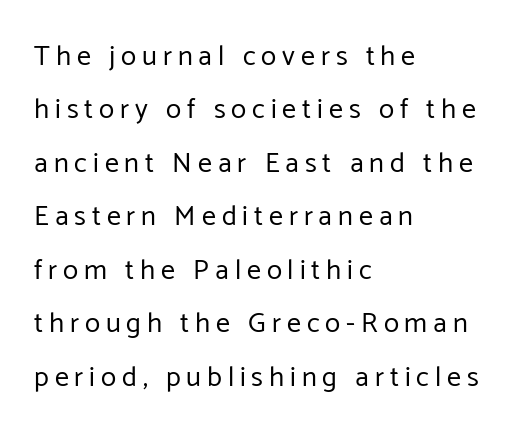
The image shows 28 px regular-weight sans-serif type, upright; set left-aligned, loose line spacing (1.91x), unusually wide letter spacing (+0.21 em), not underlined; low stroke contrast and a medium x-height.
